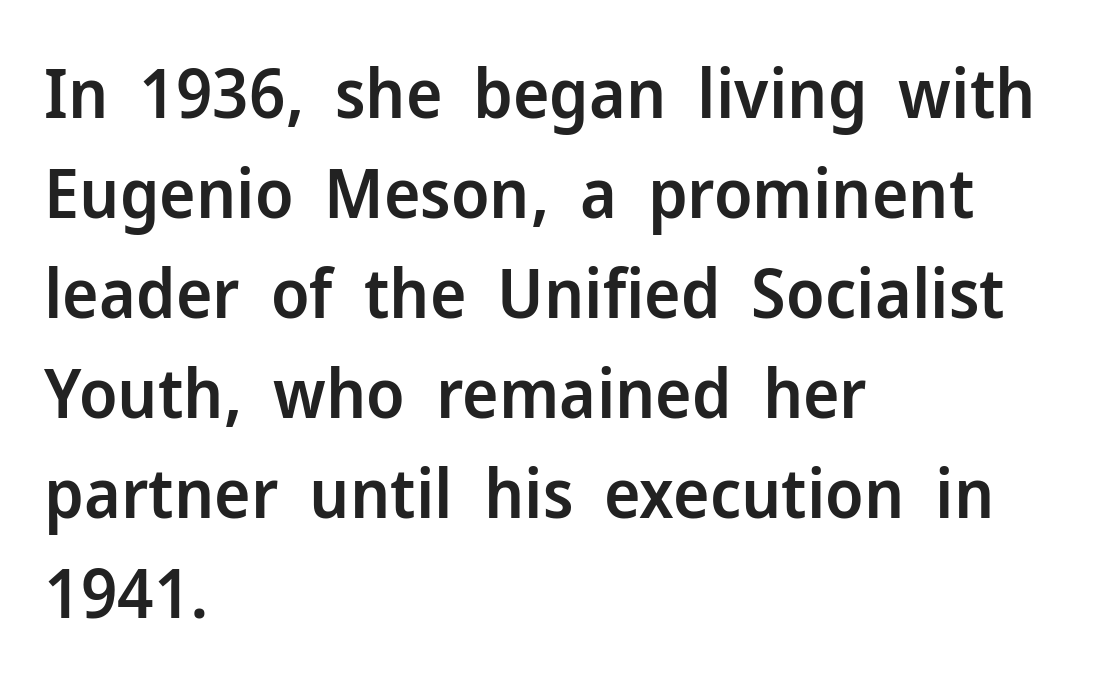
There is no visible air inserted between adjacent glyphs. The area under the type is left untouched. Do the characters align in a grid? No, the font is proportional. The text block is weighted toward the left margin, trailing off unevenly rightward. A sans-serif font was chosen for this passage.
